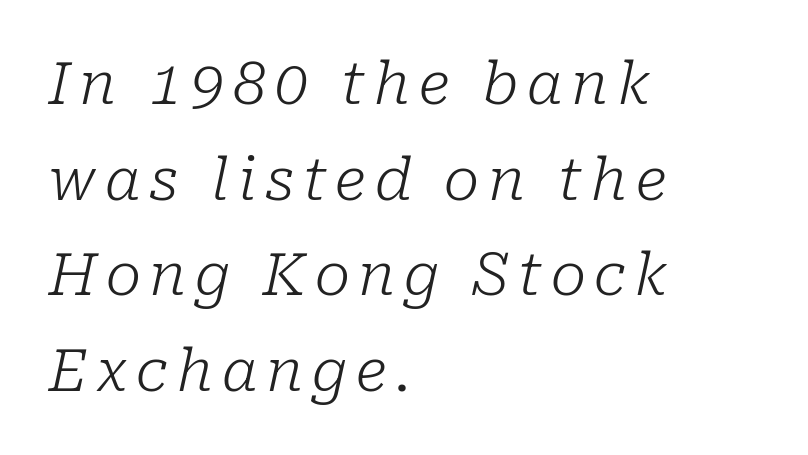
Clear beneath every line of the passage. Designer's note — italics engaged. Weight: in the light-to-regular range. The rendering anchors every line to the left-hand side.
